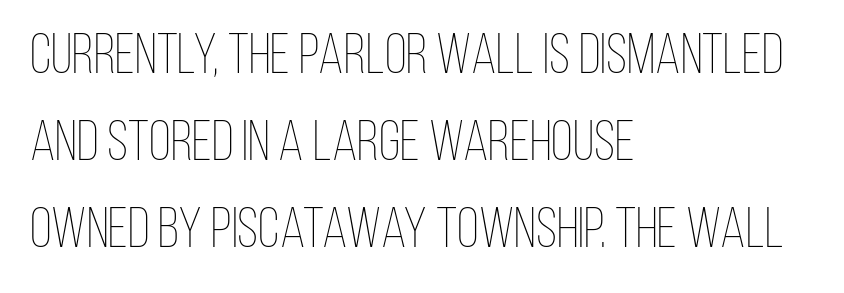
The image shows 57 px thin, condensed type, upright; set left-aligned, normal line spacing (1.53x), normal letter spacing, not underlined; low stroke contrast and a large x-height.
